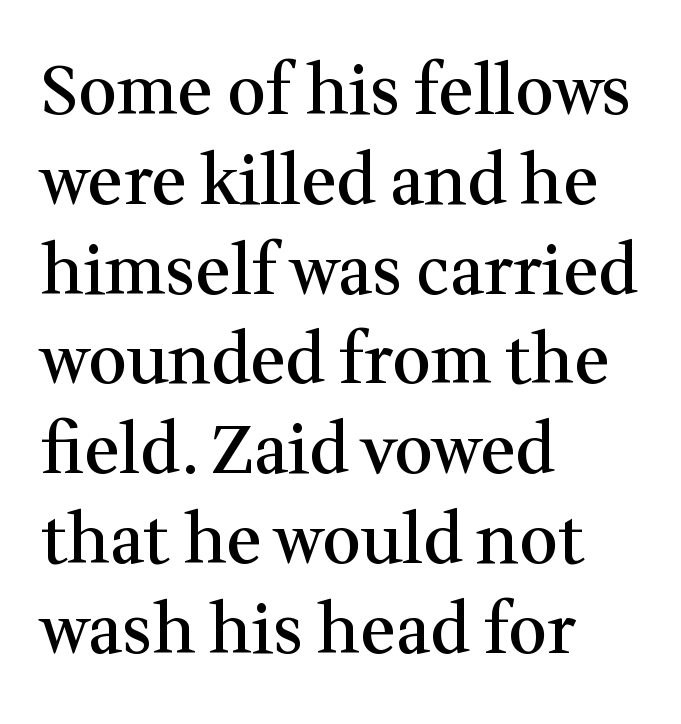
These lines are set flush left with a ragged right edge. Spacing verdict: proportional, widths tailored to each character. The letters sit at their default tracking, neither squeezed nor spread. The font is running at a semibold setting, under full bold. Students, observe: this is what conventionally led text looks like. This sample uses an upright cut, with every glyph sitting square on the baseline.
